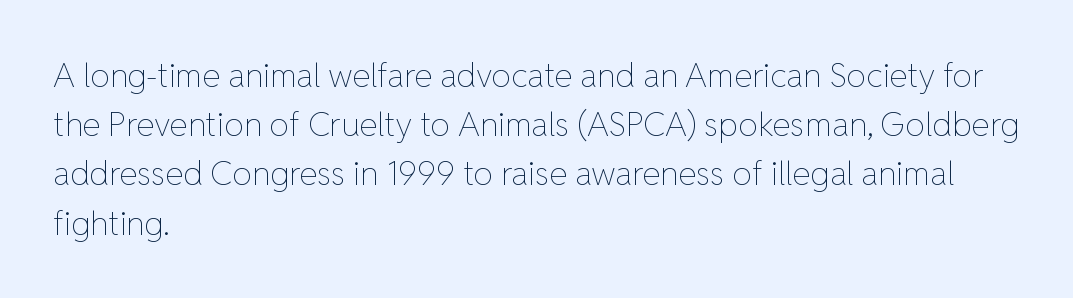
{"italic": "no", "bold": "no", "weight": "thin", "width": "normal", "stroke_contrast": "low", "x_height": "medium", "monospaced": "no", "underline": "no", "align": "left", "line_spacing": "normal", "line_spacing_ratio": 1.49, "letter_spacing": "normal", "letter_spacing_em": 0.0, "glyph_px": 33}
